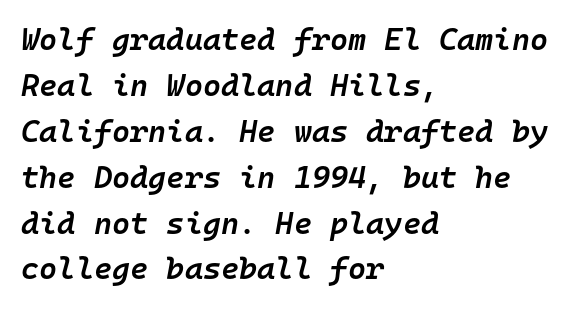
Q: Is the text bold? A: Semi-bold.
Q: Is the text italic (slanted)? A: Yes, it leans right by about 10 degrees.
Q: Is the text underlined? A: No.
Q: How is the paragraph aligned? A: Left-aligned.
Q: Is the spacing between letters normal or unusually wide? A: Normal.
Q: Is the spacing between lines tight, normal or loose? A: Normal.
Q: Width (condensed, normal, or wide)? A: Normal.
Q: Stroke contrast? A: Low.
Q: x-height? A: Medium.
Q: Monospaced? A: Yes.
